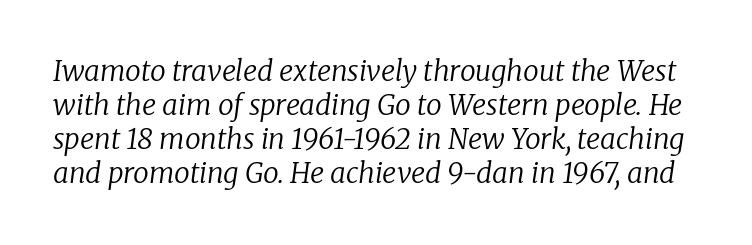
The image shows 28 px regular-weight serif type, italic (leaning right); set line spacing 1.22x, normal letter spacing, not underlined; low stroke contrast and a medium x-height.
